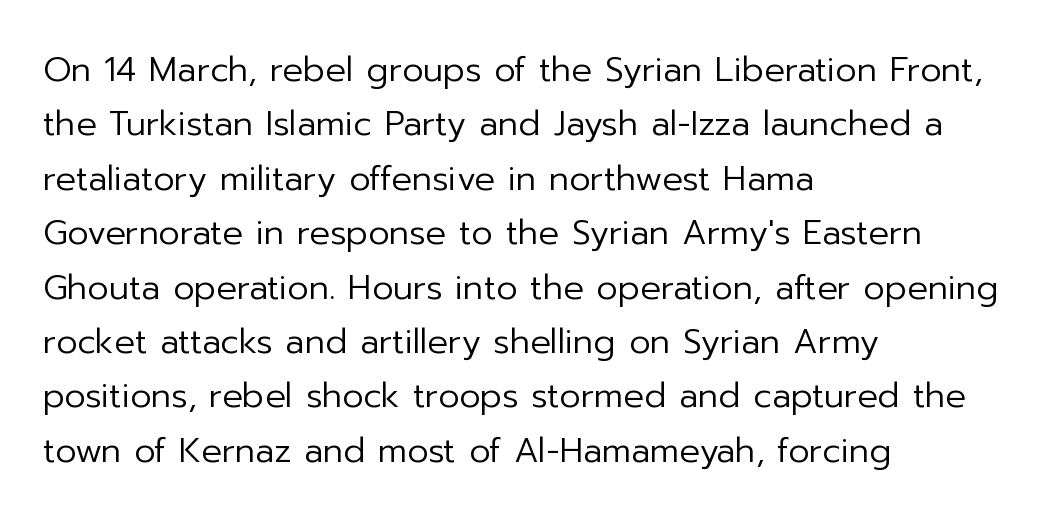
{"serif": "no", "italic": "no", "bold": "no", "weight": "regular", "width": "normal", "stroke_contrast": "low", "x_height": "medium", "monospaced": "no", "underline": "no", "align": "left", "line_spacing": "normal", "line_spacing_ratio": 1.6, "letter_spacing": "normal", "letter_spacing_em": 0.0, "glyph_px": 34}
